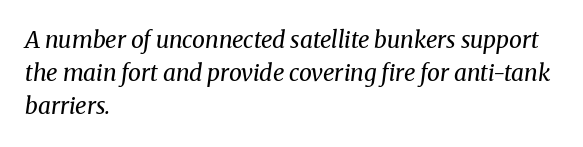
Teacher's note: observe the even left margin — that is flush-left alignment. The letterforms sit shoulder to shoulder at normal distance. The weight would be labelled regular, book, light, or lighter still. These lines were composed using italics. Evenly set lines give the paragraph a standard silhouette.
